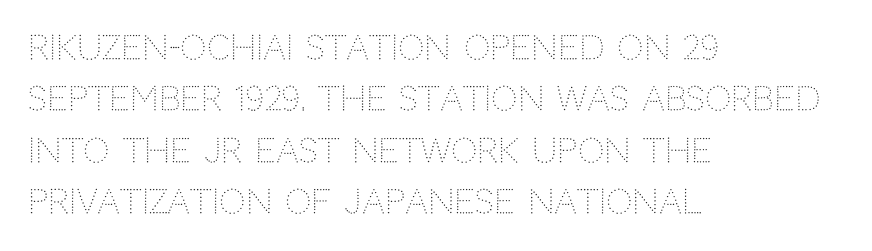
The image shows 33 px light sans-serif type, upright; set left-aligned, normal line spacing (1.56x), normal letter spacing, not underlined; low stroke contrast and a large x-height.
